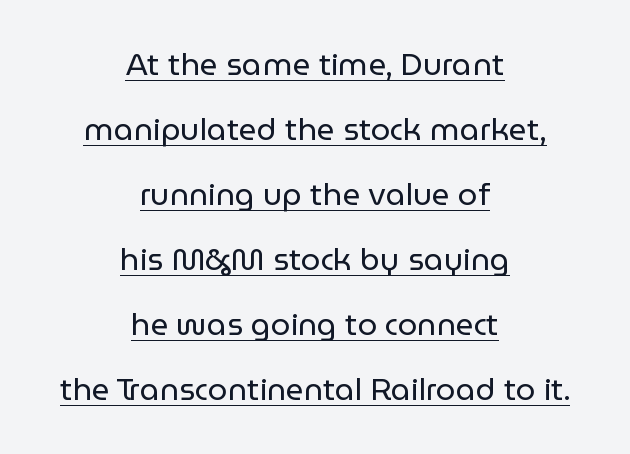
{"serif": "no", "italic": "no", "bold": "no", "weight": "regular", "width": "normal", "stroke_contrast": "low", "x_height": "medium", "monospaced": "no", "underline": "yes", "align": "center", "line_spacing": "loose", "line_spacing_ratio": 2.1, "letter_spacing": "normal", "letter_spacing_em": 0.0, "glyph_px": 31}
